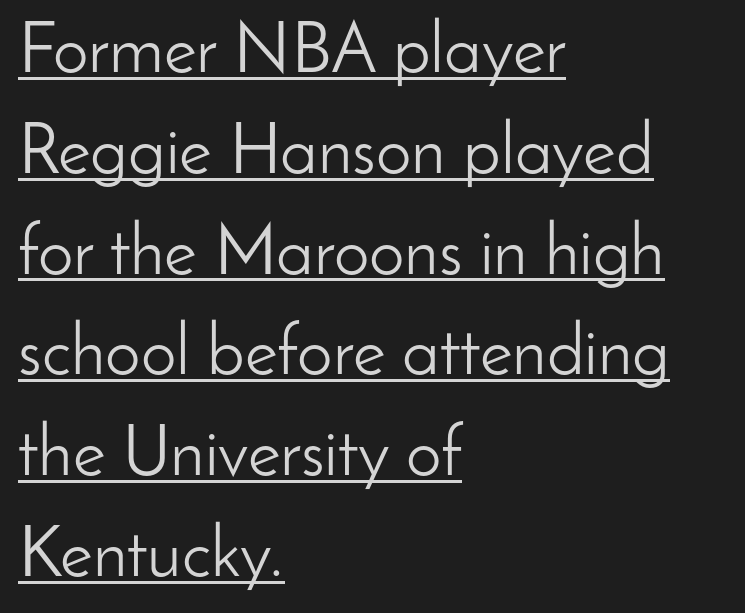
{"serif": "no", "italic": "no", "bold": "no", "weight": "light", "width": "normal", "stroke_contrast": "low", "x_height": "small", "monospaced": "no", "underline": "yes", "align": "left", "line_spacing": "normal", "line_spacing_ratio": 1.42, "letter_spacing": "normal", "letter_spacing_em": 0.0, "glyph_px": 71}
